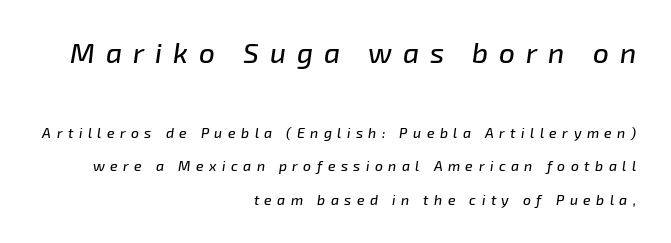
Looks like regular typesetting: each glyph gets only the width it needs. Letters rest on an invisible, unmarked baseline. Bigger letters appear in the top chunk; the bottom chunk is reduced. There's an unmistakable incline to the writing here.
